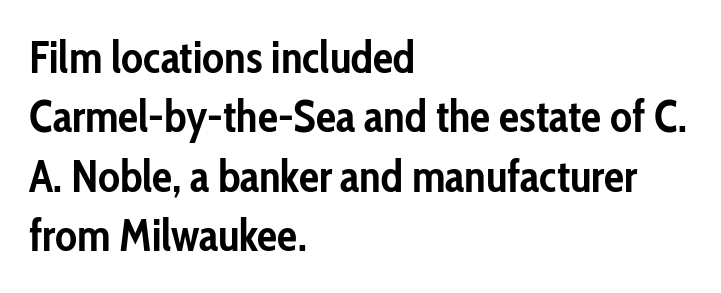
Do the characters align in a grid? No, the font is proportional. What kind of face is this? One without serifs — a sans. Only glyphs here, with clear space below each row. Look at the tracking — it's just the regular setting, nothing added. If you drew a line through each stem, it would be perfectly vertical.
